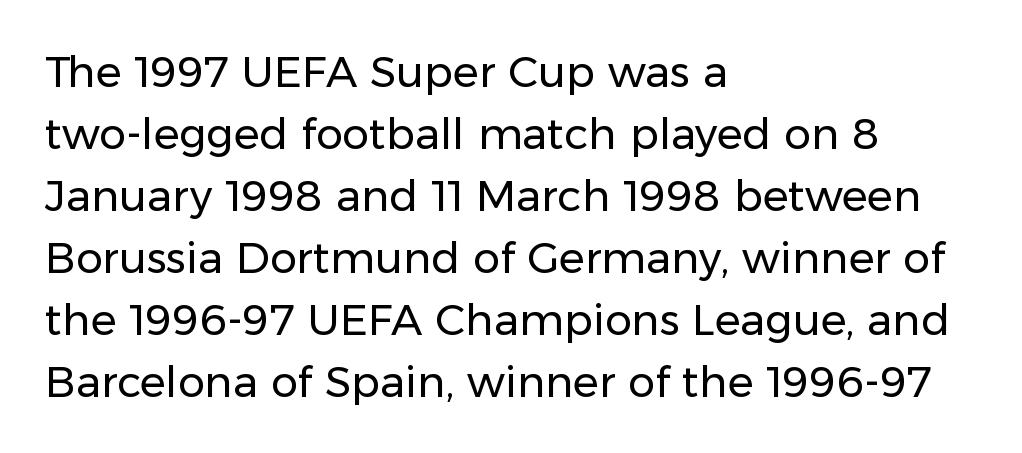
The image shows 43 px regular-weight sans-serif type, upright; set left-aligned, normal line spacing (1.44x), normal letter spacing, not underlined; low stroke contrast and a medium x-height.
